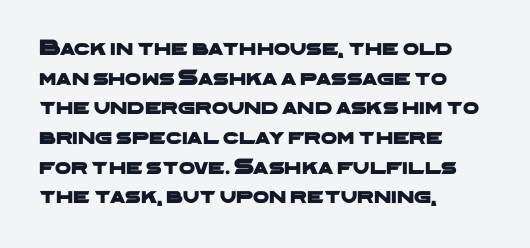
The image shows 23 px text type; set left-aligned, normal line spacing (1.29x), normal letter spacing, not underlined.
